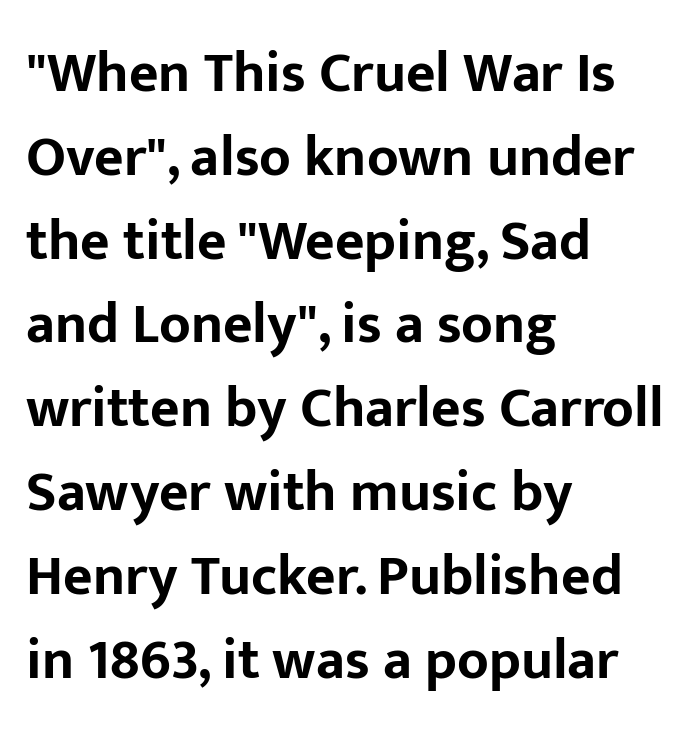
{"serif": "no", "italic": "no", "bold": "yes", "weight": "bold", "width": "normal", "stroke_contrast": "low", "x_height": "medium", "monospaced": "no", "underline": "no", "align": "left", "line_spacing": "normal", "line_spacing_ratio": 1.47, "letter_spacing": "normal", "letter_spacing_em": 0.0, "glyph_px": 57}
